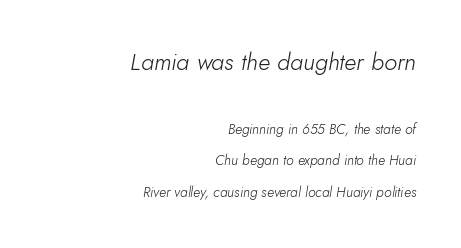
Q: Is the text bold? A: No.
Q: Is the text italic (slanted)? A: Yes, it leans right by about 10 degrees.
Q: Is the text underlined? A: No.
Q: How is the paragraph aligned? A: Right-aligned.
Q: Is the spacing between letters normal or unusually wide? A: Normal.
Q: Is the spacing between lines tight, normal or loose? A: Loose.
Q: Which block of text is set in a larger size, the first (top) or the second (bottom)? A: The first (top) one.
